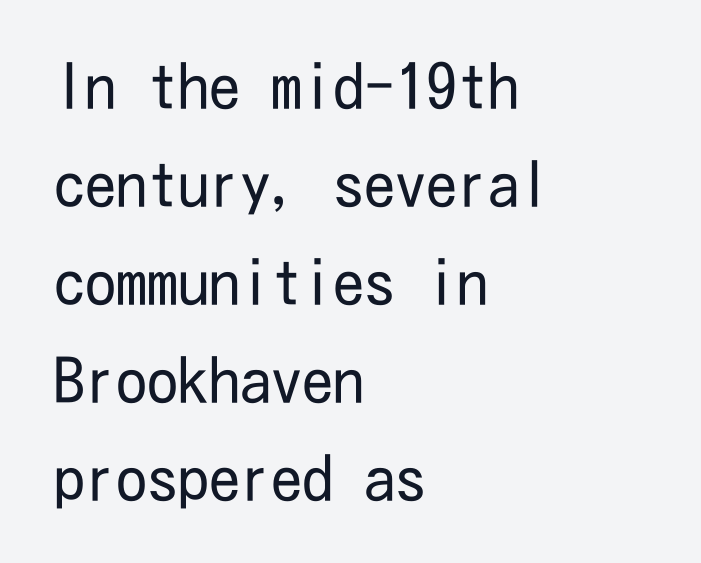
The image shows 62 px regular-weight, condensed sans-serif type, upright; set left-aligned, normal line spacing (1.58x), normal letter spacing, not underlined; low stroke contrast and a medium x-height.
